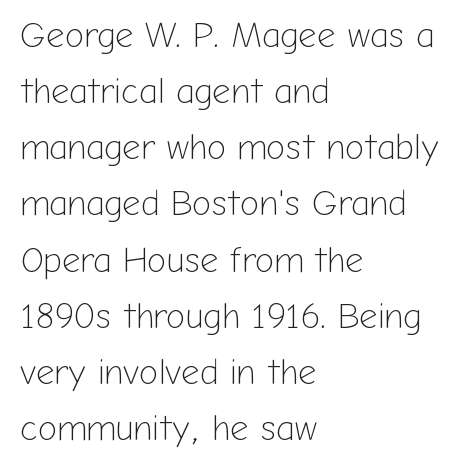
The image shows 36 px light sans-serif type, upright; set left-aligned, normal line spacing (1.56x), normal letter spacing, not underlined; low stroke contrast and a medium x-height.
